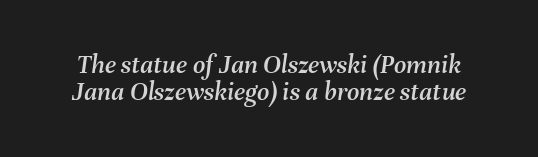
Q: Is the text italic (slanted)? A: Yes, it leans right by about 8 degrees.
Q: Is the text underlined? A: No.
Q: Is the spacing between letters normal or unusually wide? A: Normal.
Q: Is the spacing between lines tight, normal or loose? A: Tight.
